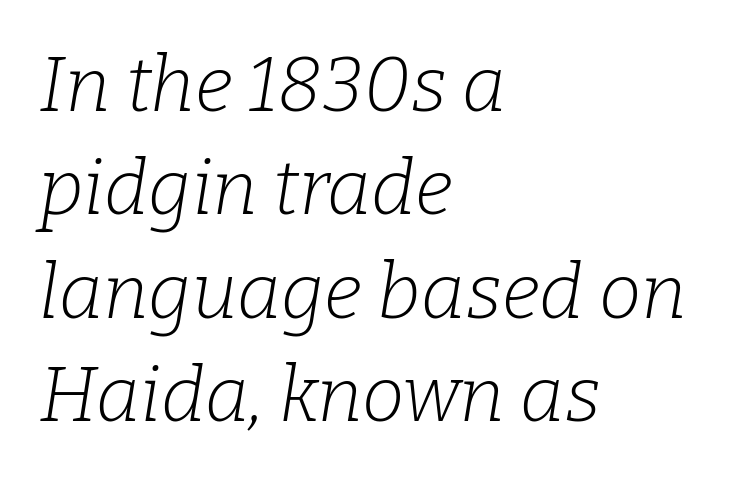
Q: Is the text bold? A: No.
Q: Is the text italic (slanted)? A: Yes, it leans right by about 9 degrees.
Q: Is the typeface a serif or a sans-serif typeface? A: Serif.
Q: Is the text underlined? A: No.
Q: How is the paragraph aligned? A: Left-aligned.
Q: Is the spacing between letters normal or unusually wide? A: Normal.
Q: Is the spacing between lines tight, normal or loose? A: Normal.
Q: Width (condensed, normal, or wide)? A: Normal.
Q: Stroke contrast? A: Low.
Q: x-height? A: Medium.
Q: Monospaced? A: No.
